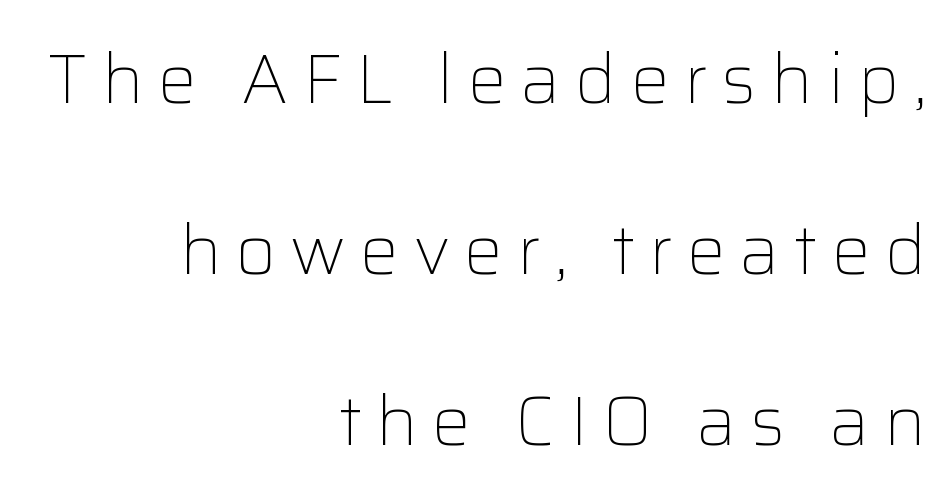
Q: Is the text bold? A: No.
Q: Is the text italic (slanted)? A: No, it is upright.
Q: Is the typeface a serif or a sans-serif typeface? A: Sans-serif.
Q: Is the text underlined? A: No.
Q: How is the paragraph aligned? A: Right-aligned.
Q: Is the spacing between letters normal or unusually wide? A: Unusually wide.
Q: Is the spacing between lines tight, normal or loose? A: Loose.
Q: Width (condensed, normal, or wide)? A: Normal.
Q: Stroke contrast? A: Low.
Q: x-height? A: Medium.
Q: Monospaced? A: No.
